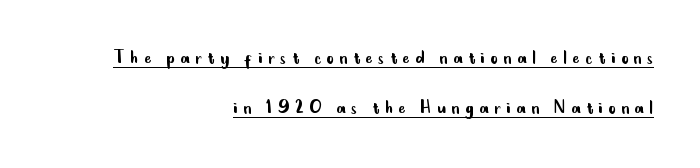
The passage shown is underscored from start to finish. Characters follow at a spacing far wider than the type designer built in. The letters look calm and open, with moderate or lighter stems. Every character sits straight up, as roman type does. Horizontal alignment here is rightward, an uncommon choice for prose. Rows of type keep a wide berth in the vertical direction.
